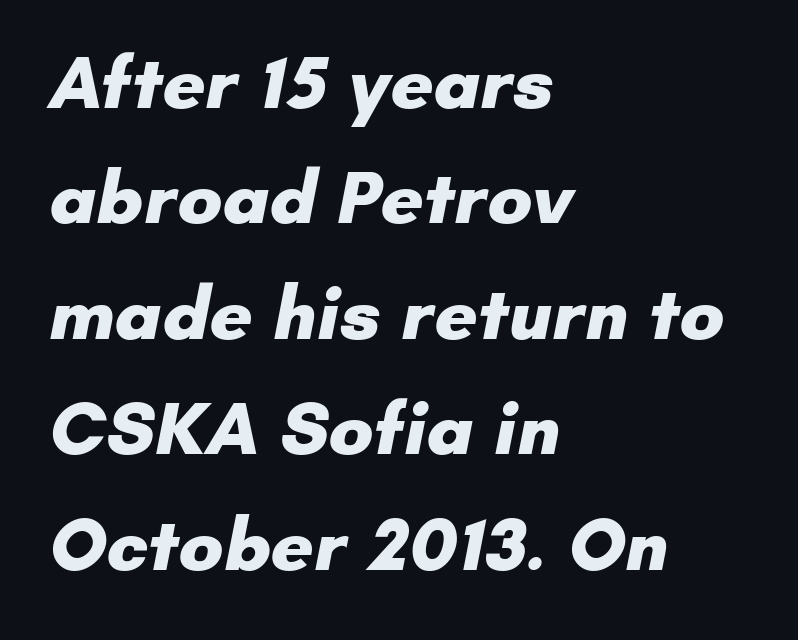
Reading down the block, your eye returns to a fixed left position each line. A typesetter would call this proportional, since set widths differ per character. The type family on display is of the sans-serif kind. A normal amount of white space separates one row of letters from the next. The space directly below the letters is spotless.
